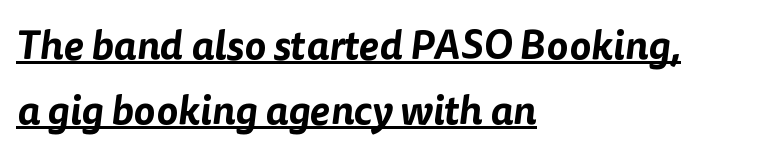
Q: Is the typeface a serif or a sans-serif typeface? A: Sans-serif.
Q: Is the text underlined? A: Yes.
Q: How is the paragraph aligned? A: Left-aligned.
Q: Is the spacing between letters normal or unusually wide? A: Normal.
Q: Is the spacing between lines tight, normal or loose? A: Normal.
Q: Width (condensed, normal, or wide)? A: Normal.
Q: Stroke contrast? A: Low.
Q: x-height? A: Medium.
Q: Monospaced? A: No.
